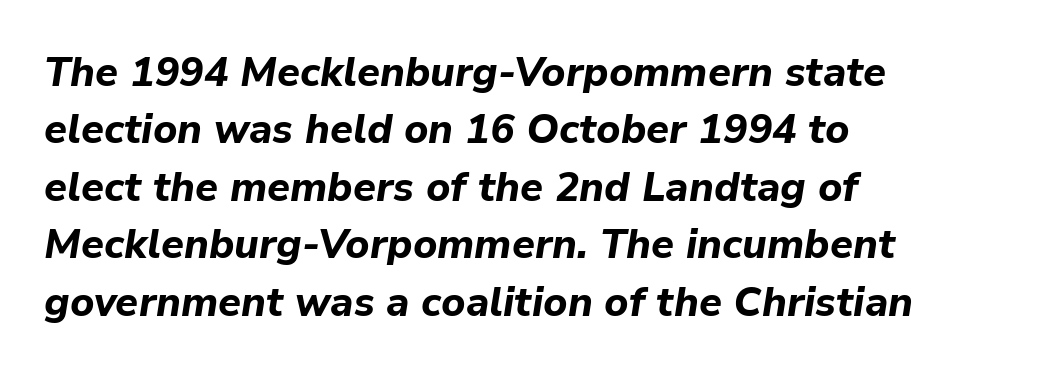
Reading down the column, the eye jumps a familiar distance to each next line. The rendering uses a bold face; every stroke is thick and dark. The rag falls on the right side of this text block. The rendering applies a slant to the glyphs.
